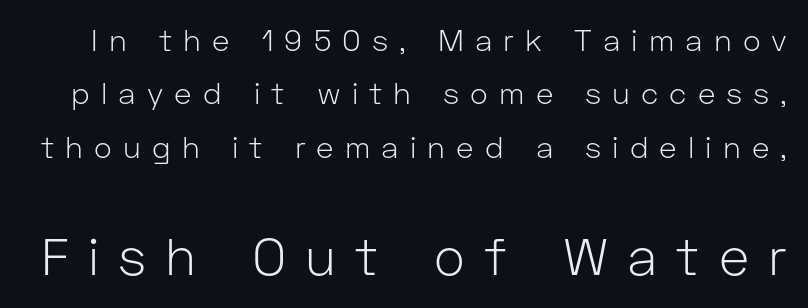
Q: Is the text bold? A: No.
Q: Is the text italic (slanted)? A: No, it is upright.
Q: Is the typeface a serif or a sans-serif typeface? A: Sans-serif.
Q: Is the text underlined? A: No.
Q: Is the spacing between letters normal or unusually wide? A: Unusually wide.
Q: Which block of text is set in a larger size, the first (top) or the second (bottom)? A: The second (bottom) one.
Q: Width (condensed, normal, or wide)? A: Normal.
Q: Stroke contrast? A: Low.
Q: x-height? A: Medium.
Q: Monospaced? A: No.
